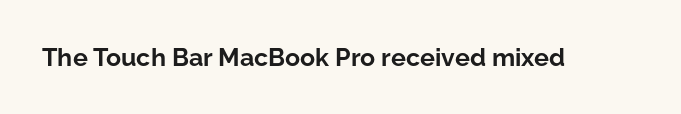
Underlining? Definitely not there. Strong, thick strokes mark this as bold type. This sample uses an upright cut, with every glyph sitting square on the baseline. A typesetter would call this zero additional tracking.
